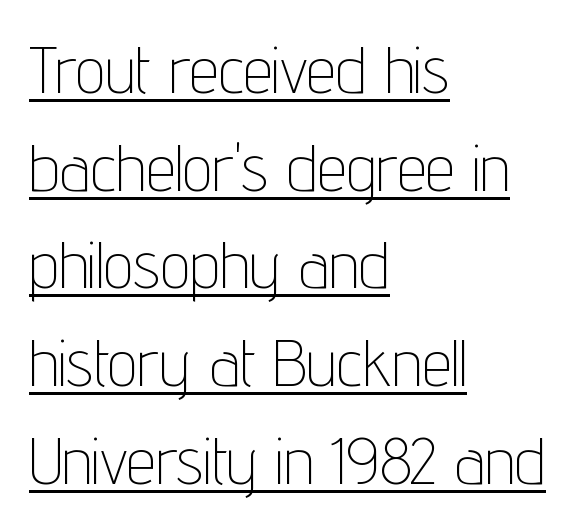
A typesetter would call this leading conventional body-copy spacing. Tall strokes in this sample are plumb rather than angled. The lines are quadded left. This sample has the flowing, uneven cadence of proportional lettering. Like a heading marked for emphasis, these lines bear an underscore. The horizontal fit of the characters is conventional and even.
